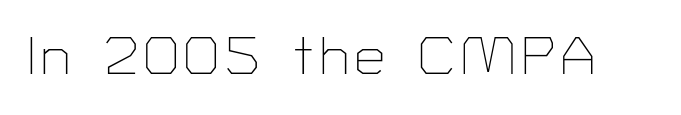
Q: Is the text bold? A: No.
Q: Is the text italic (slanted)? A: No, it is upright.
Q: Is the typeface a serif or a sans-serif typeface? A: Sans-serif.
Q: Is the text underlined? A: No.
Q: Width (condensed, normal, or wide)? A: Normal.
Q: Stroke contrast? A: Low.
Q: x-height? A: Medium.
Q: Monospaced? A: No.
